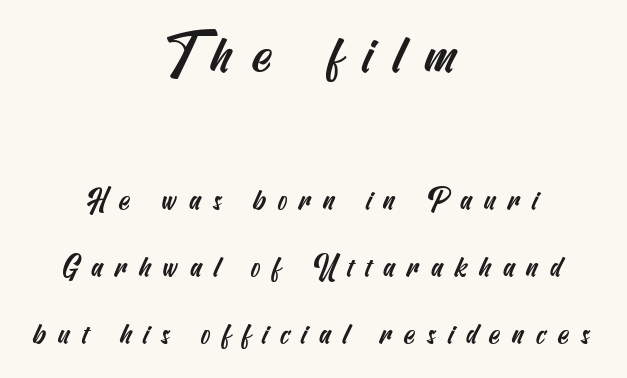
A centered setting, common on invitations and titles, is used for this passage. Reading top to bottom, the characters get smaller at the block break. Is this a sans? Yes — the strokes have no serifs. Decoration check: the copy has no underline. Inter-character spacing is expanded well beyond the font's built-in metrics.
